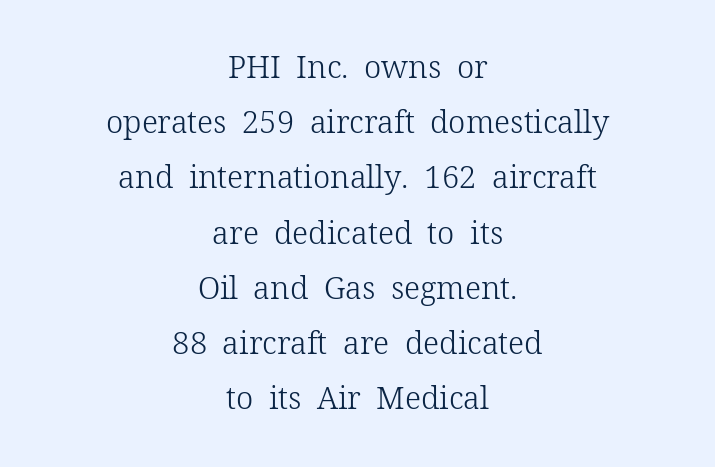
Weight: not bold — regular or lighter. Horizontal alignment here is central, giving a formal, balanced look. The letters sit at their default tracking, neither squeezed nor spread. Rendered with straight, roman letterforms. Character widths vary here, with narrow letters taking less room than wide ones.
